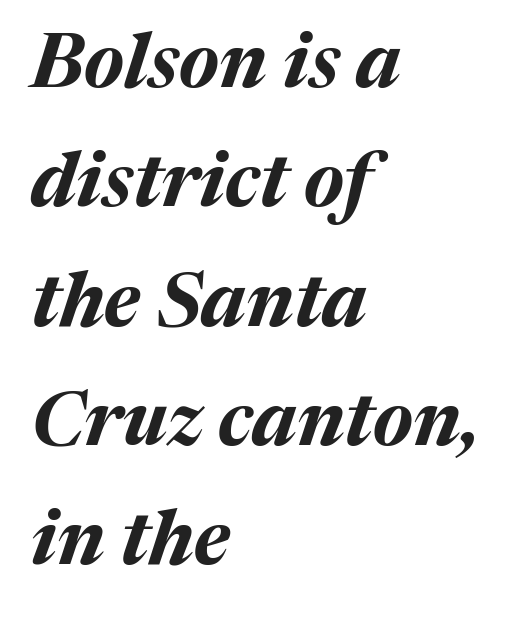
Q: Is the text bold? A: Yes.
Q: Is the text italic (slanted)? A: Yes, it leans right by about 17 degrees.
Q: Is the text underlined? A: No.
Q: How is the paragraph aligned? A: Left-aligned.
Q: Is the spacing between letters normal or unusually wide? A: Normal.
Q: Is the spacing between lines tight, normal or loose? A: Normal.
Q: Width (condensed, normal, or wide)? A: Normal.
Q: Stroke contrast? A: Medium.
Q: x-height? A: Medium.
Q: Monospaced? A: No.
